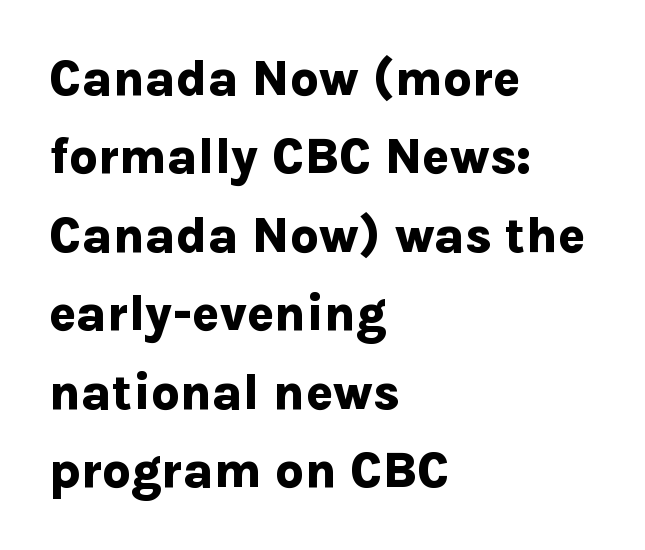
{"serif": "no", "italic": "no", "bold": "yes", "weight": "bold", "width": "normal", "stroke_contrast": "low", "x_height": "medium", "monospaced": "no", "underline": "no", "align": "left", "line_spacing": "normal", "line_spacing_ratio": 1.57, "letter_spacing": "normal", "letter_spacing_em": 0.0, "glyph_px": 50}
